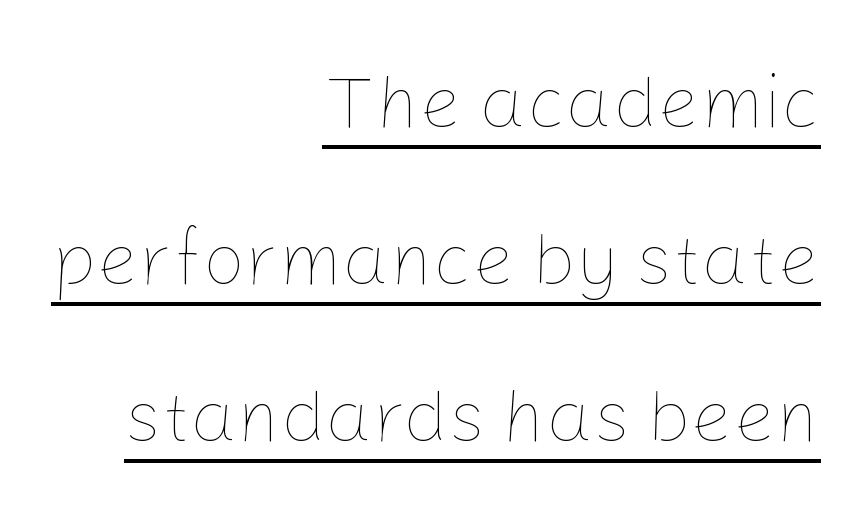
Q: Is the text bold? A: No.
Q: Is the text italic (slanted)? A: No, it is upright.
Q: Is the text underlined? A: Yes.
Q: How is the paragraph aligned? A: Right-aligned.
Q: Is the spacing between letters normal or unusually wide? A: Normal.
Q: Is the spacing between lines tight, normal or loose? A: Loose.
Q: Width (condensed, normal, or wide)? A: Normal.
Q: Stroke contrast? A: Low.
Q: x-height? A: Medium.
Q: Monospaced? A: No.
